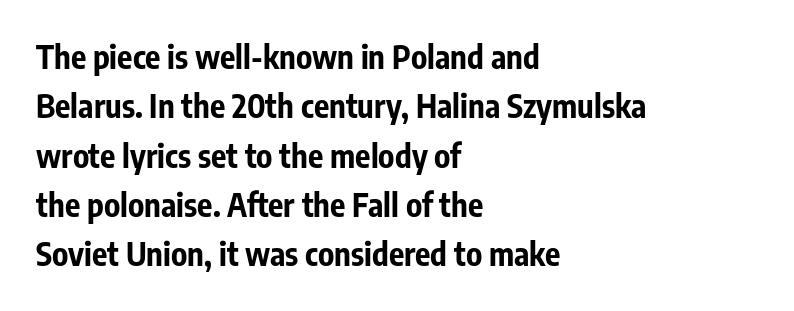
The image shows 32 px bold, condensed sans-serif type, upright; set left-aligned, normal line spacing (1.54x), normal letter spacing, not underlined; low stroke contrast and a medium x-height.
